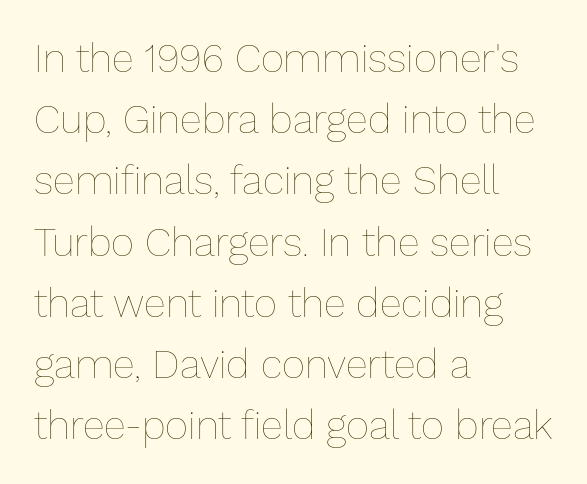
The image shows 40 px thin type, upright; set left-aligned, normal line spacing (1.53x), normal letter spacing, not underlined; low stroke contrast and a medium x-height.
